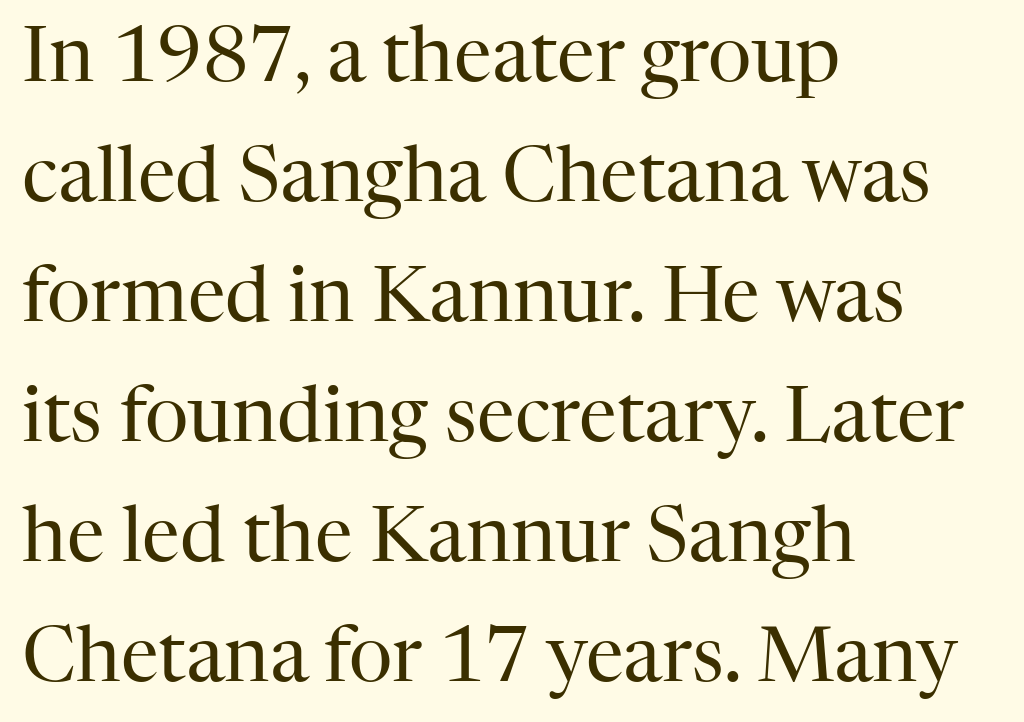
The image shows 76 px regular-weight serif type, upright; set left-aligned, normal line spacing (1.58x), normal letter spacing, not underlined; high stroke contrast and a medium x-height.
